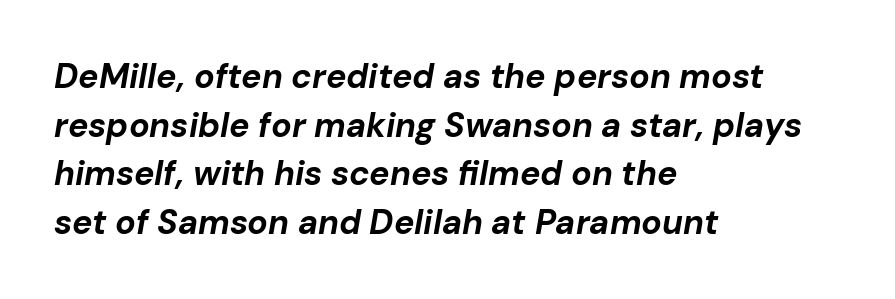
The image shows 34 px bold type, italic (leaning right); set left-aligned, normal line spacing (1.43x), normal letter spacing, not underlined; low stroke contrast and a medium x-height.
